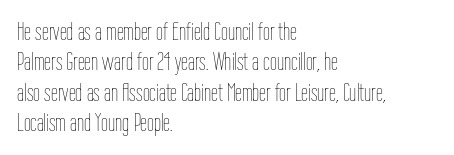
Q: Is the text bold? A: No.
Q: Is the text italic (slanted)? A: No, it is upright.
Q: Is the text underlined? A: No.
Q: How is the paragraph aligned? A: Left-aligned.
Q: Is the spacing between letters normal or unusually wide? A: Normal.
